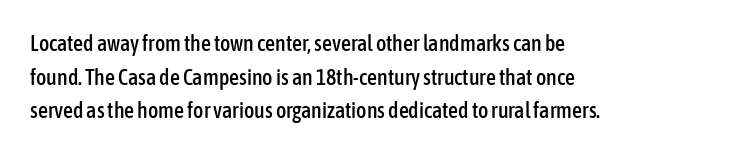
The image shows 22 px text type, upright; set left-aligned, normal line spacing (1.53x), normal letter spacing, not underlined.
